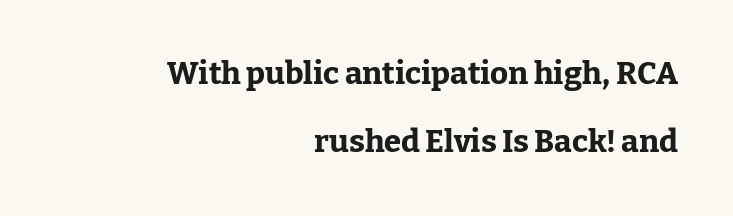
Q: Is the text bold? A: Yes.
Q: Is the text italic (slanted)? A: No, it is upright.
Q: Is the typeface a serif or a sans-serif typeface? A: Serif.
Q: Is the text underlined? A: No.
Q: How is the paragraph aligned? A: Right-aligned.
Q: Is the spacing between letters normal or unusually wide? A: Normal.
Q: Is the spacing between lines tight, normal or loose? A: Loose.
Q: Width (condensed, normal, or wide)? A: Normal.
Q: Stroke contrast? A: Low.
Q: x-height? A: Medium.
Q: Monospaced? A: No.
